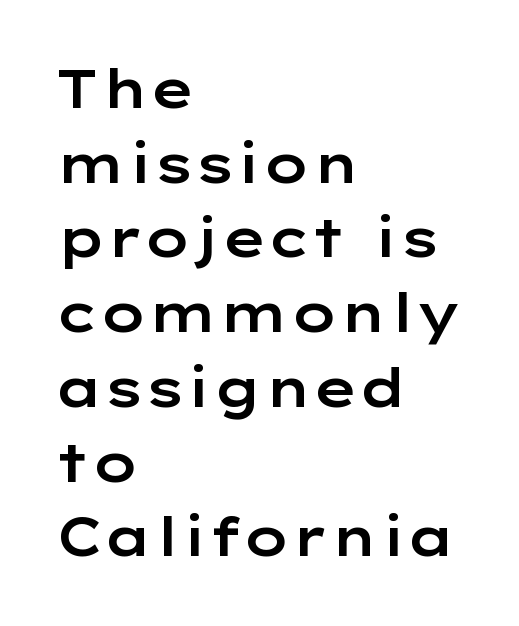
Q: Is the text italic (slanted)? A: No, it is upright.
Q: Is the typeface a serif or a sans-serif typeface? A: Sans-serif.
Q: Is the text underlined? A: No.
Q: How is the paragraph aligned? A: Left-aligned.
Q: Is the spacing between letters normal or unusually wide? A: Normal.
Q: Is the spacing between lines tight, normal or loose? A: Normal.
Q: Width (condensed, normal, or wide)? A: Wide.
Q: Stroke contrast? A: Low.
Q: x-height? A: Medium.
Q: Monospaced? A: No.
